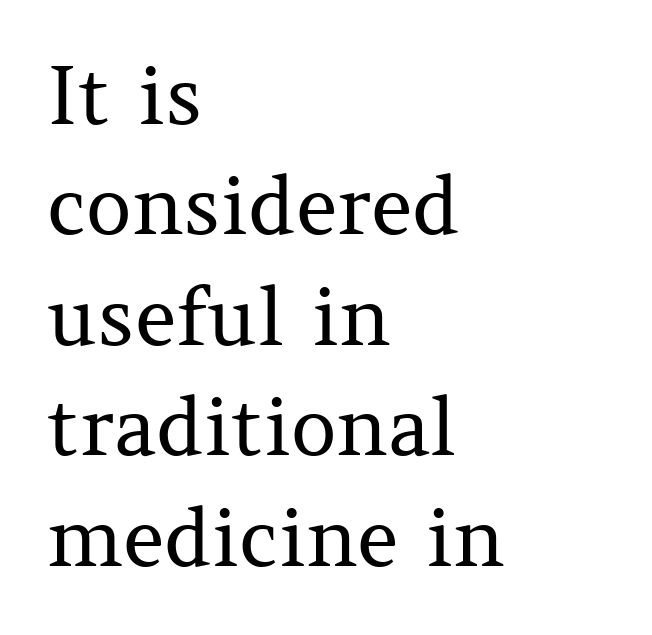
These lines sit exactly where default settings would place them. Do the characters align in a grid? No, the font is proportional. Type without underlining. Compared with a centered layout, this one pins lines to the left instead.
